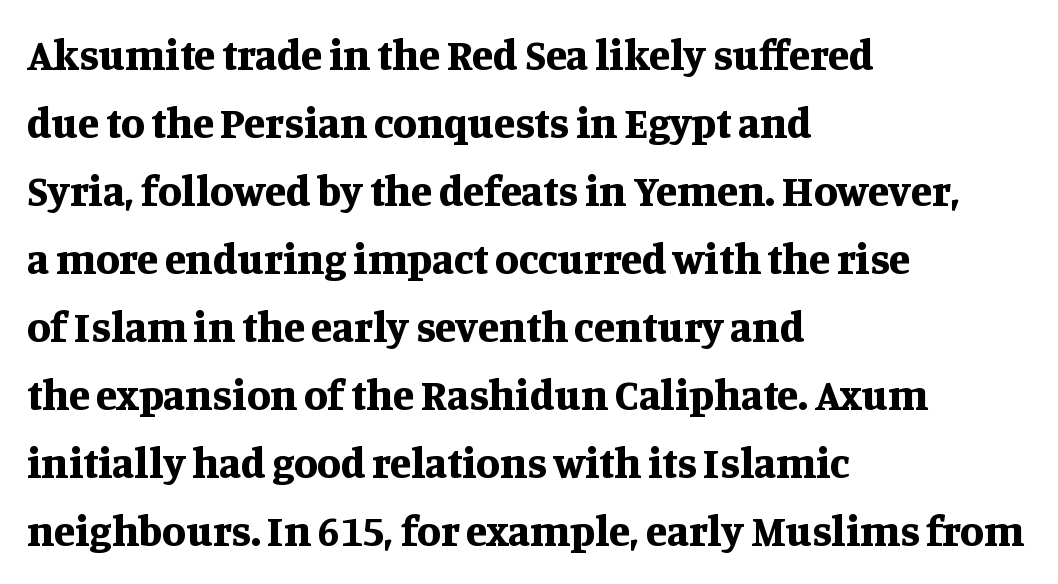
{"serif": "yes", "italic": "no", "bold": "yes", "weight": "bold", "width": "normal", "stroke_contrast": "medium", "x_height": "large", "monospaced": "no", "underline": "no", "align": "left", "line_spacing": "normal", "line_spacing_ratio": 1.58, "letter_spacing": "normal", "letter_spacing_em": 0.0, "glyph_px": 43}
